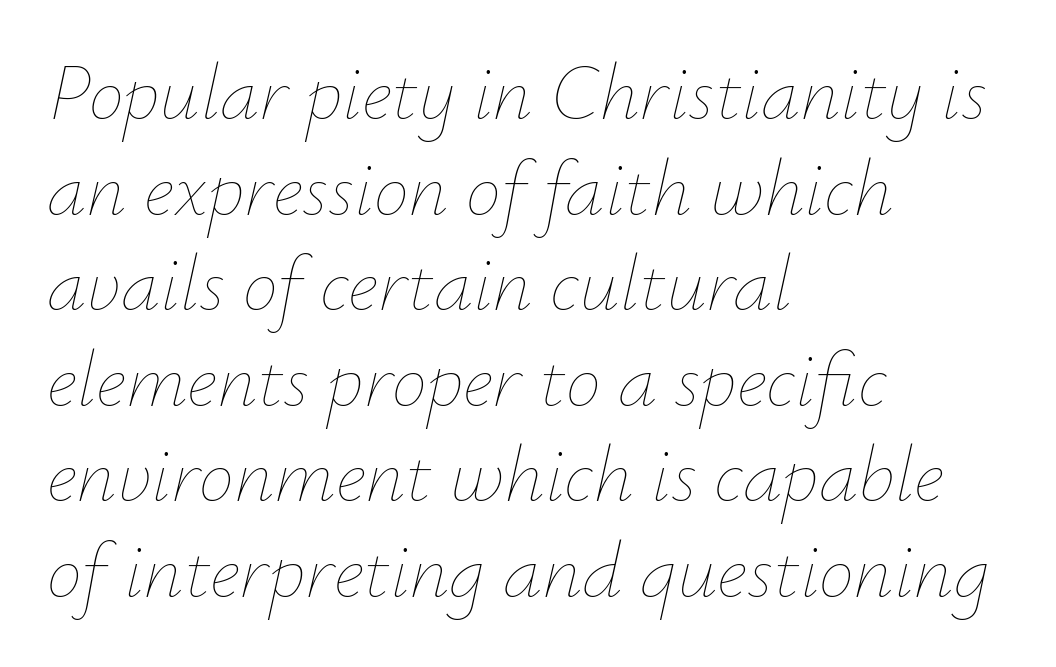
Q: Is the text bold? A: No.
Q: Is the text italic (slanted)? A: Yes, it leans right by about 12 degrees.
Q: Is the text underlined? A: No.
Q: How is the paragraph aligned? A: Left-aligned.
Q: Is the spacing between letters normal or unusually wide? A: Normal.
Q: Width (condensed, normal, or wide)? A: Normal.
Q: Stroke contrast? A: Low.
Q: x-height? A: Small.
Q: Monospaced? A: No.
